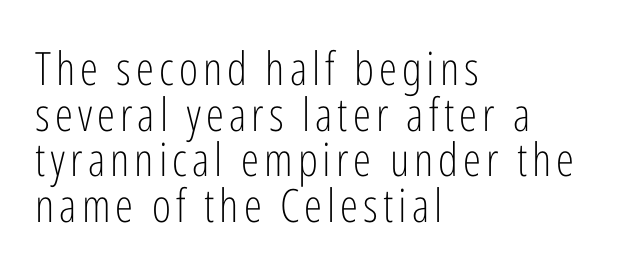
The image shows 46 px light, condensed sans-serif type, upright; set left-aligned, tight line spacing (0.99x), not underlined; low stroke contrast and a medium x-height.
